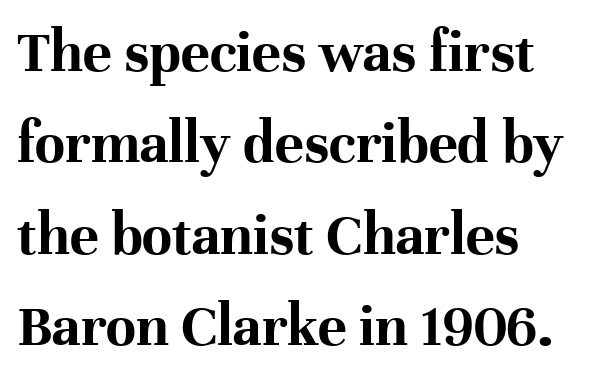
{"serif": "yes", "italic": "no", "bold": "yes", "weight": "bold", "width": "normal", "stroke_contrast": "high", "x_height": "medium", "monospaced": "no", "underline": "no", "align": "left", "line_spacing": "normal", "line_spacing_ratio": 1.5, "letter_spacing": "normal", "letter_spacing_em": 0.0, "glyph_px": 61}
